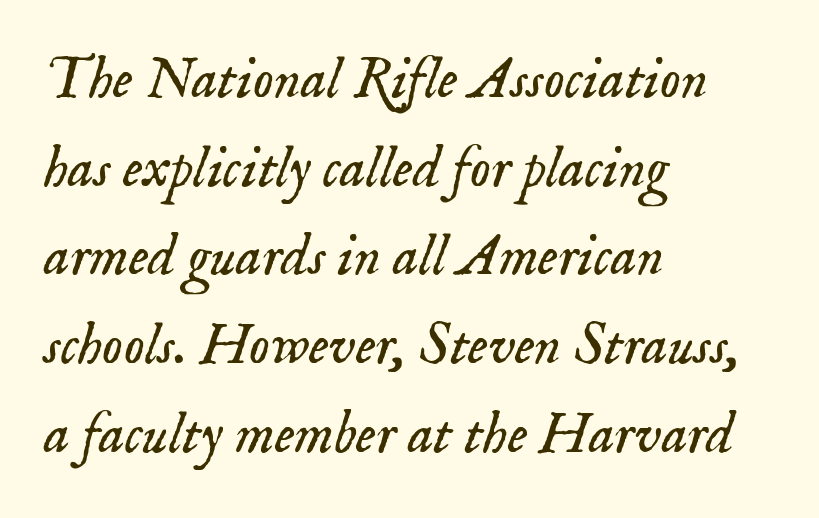
Every character sits at an angle, as italics do. Each letter keeps its own natural width here, so spacing adapts to shape. The text was rendered using a seriffed face with decorative stroke endings. The vertical gap from one line to the next is medium. Check under the words: just untouched page.
